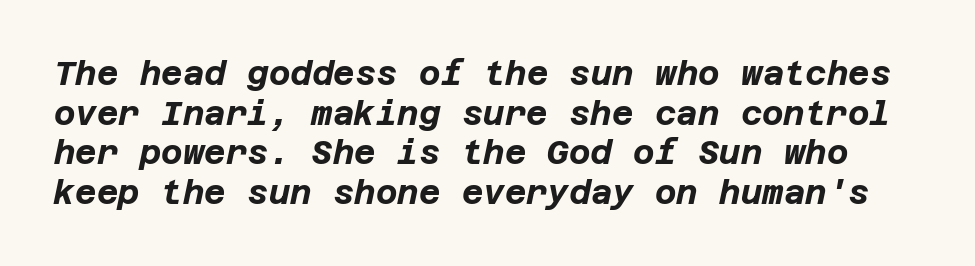
Q: Is the text bold? A: Yes.
Q: Is the text italic (slanted)? A: Yes, it leans right by about 12 degrees.
Q: Is the text underlined? A: No.
Q: Is the spacing between letters normal or unusually wide? A: Normal.
Q: Width (condensed, normal, or wide)? A: Normal.
Q: Stroke contrast? A: Low.
Q: x-height? A: Large.
